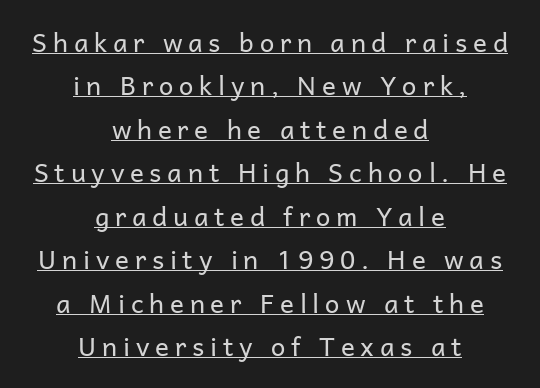
Q: Is the text bold? A: No.
Q: Is the text italic (slanted)? A: No, it is upright.
Q: Is the text underlined? A: Yes.
Q: How is the paragraph aligned? A: Centered.
Q: Is the spacing between letters normal or unusually wide? A: Unusually wide.
Q: Is the spacing between lines tight, normal or loose? A: Normal.
